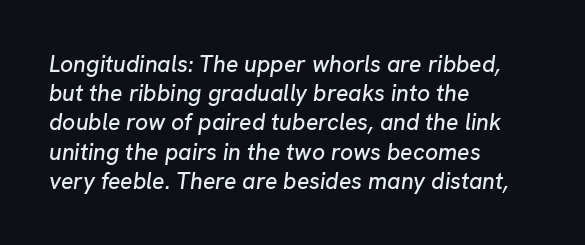
The image shows 23 px text type, italic (leaning right); set left-aligned, normal line spacing (1.27x), normal letter spacing, not underlined.
